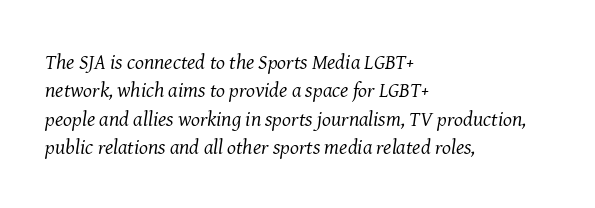
{"italic": "yes", "lean": "right", "slant_degrees": 8, "bold": "no", "underline": "no", "align": "left", "line_spacing": "normal", "line_spacing_ratio": 1.35, "letter_spacing": "normal", "letter_spacing_em": 0.0, "glyph_px": 21}
